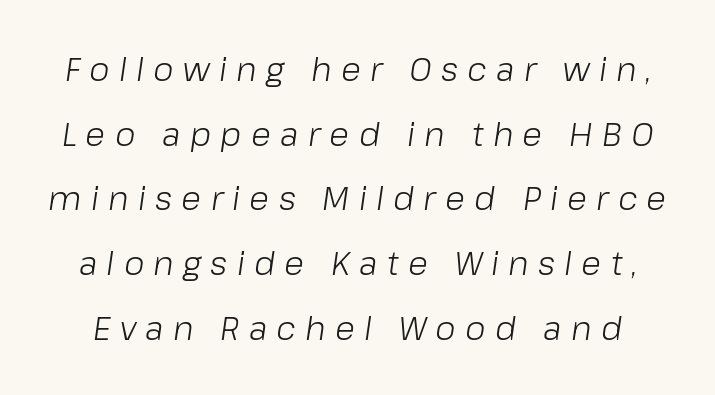
Q: Is the text bold? A: No.
Q: Is the text italic (slanted)? A: Yes, it leans right by about 8 degrees.
Q: Is the text underlined? A: No.
Q: Is the spacing between letters normal or unusually wide? A: Unusually wide.
Q: Is the spacing between lines tight, normal or loose? A: Loose.
Q: Width (condensed, normal, or wide)? A: Normal.
Q: Stroke contrast? A: Low.
Q: x-height? A: Medium.
Q: Monospaced? A: No.
